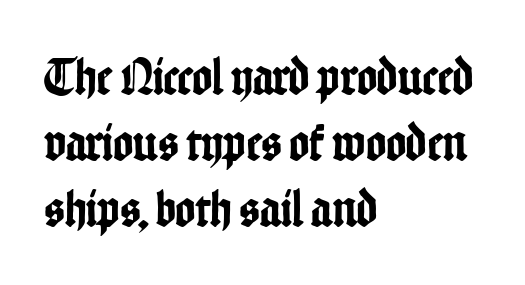
The image shows 54 px condensed sans-serif type, upright; set left-aligned, line spacing 1.22x, normal letter spacing, not underlined; low stroke contrast and a medium x-height.
